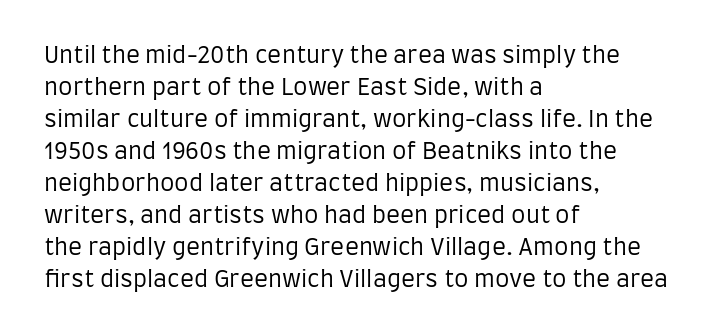
Q: Is the text bold? A: No.
Q: Is the text italic (slanted)? A: No, it is upright.
Q: Is the text underlined? A: No.
Q: How is the paragraph aligned? A: Left-aligned.
Q: Is the spacing between letters normal or unusually wide? A: Normal.
Q: Is the spacing between lines tight, normal or loose? A: Normal.
